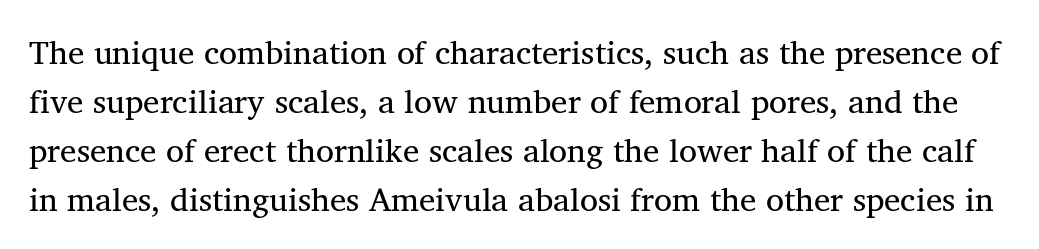
The image shows 33 px regular-weight serif type, upright; set normal line spacing (1.48x), normal letter spacing, not underlined; medium stroke contrast and a medium x-height.
